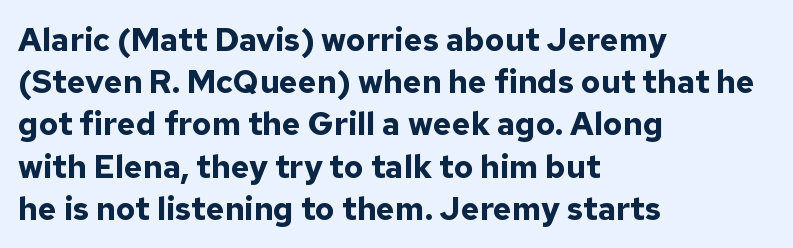
The image shows 32 px bold sans-serif type, upright; set left-aligned, normal line spacing (1.32x), normal letter spacing, not underlined; low stroke contrast and a medium x-height.
